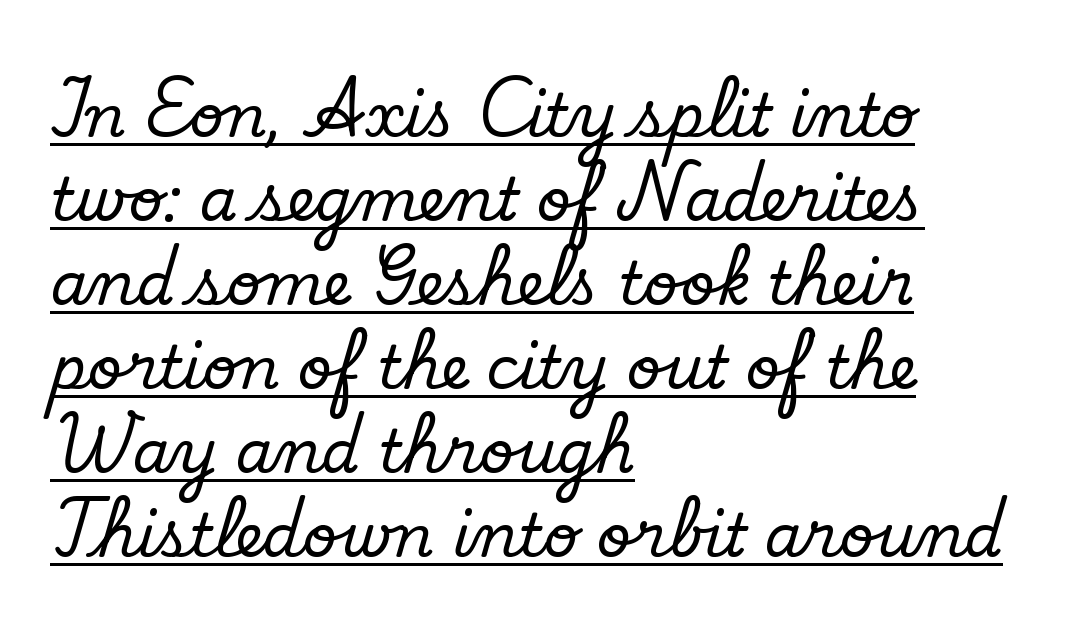
Q: Is the text italic (slanted)? A: Yes.
Q: Is the typeface a serif or a sans-serif typeface? A: Serif.
Q: Is the text underlined? A: Yes.
Q: How is the paragraph aligned? A: Left-aligned.
Q: Is the spacing between letters normal or unusually wide? A: Normal.
Q: Is the spacing between lines tight, normal or loose? A: Normal.
Q: Width (condensed, normal, or wide)? A: Normal.
Q: Stroke contrast? A: Low.
Q: x-height? A: Small.
Q: Monospaced? A: No.
